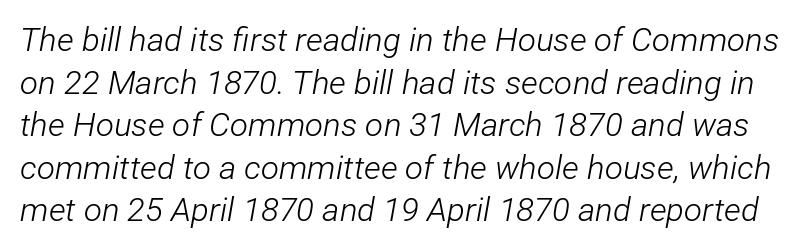
Only glyphs here, with clear space below each row. Varying glyph widths throughout — classic text-font behaviour. Stroke mass is kept to a normal reading level or below. One glance says typical: line gaps are just what's usual. This rendering leaves character spacing at its baseline value. Observe the lean: these are italic letterforms.
